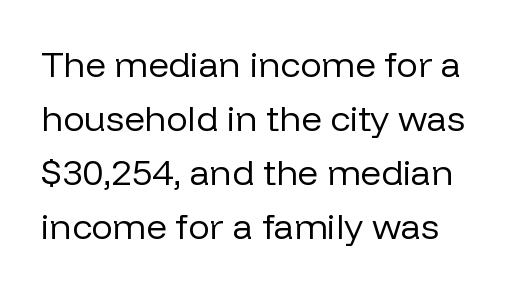
The image shows 36 px regular-weight sans-serif type, upright; set left-aligned, normal line spacing (1.5x), normal letter spacing, not underlined; low stroke contrast and a medium x-height.
